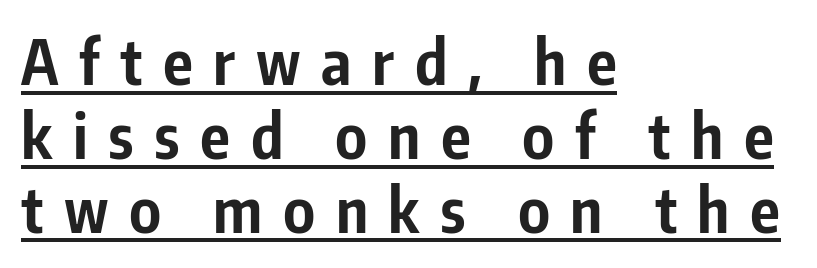
Q: Is the text bold? A: Yes.
Q: Is the text italic (slanted)? A: No, it is upright.
Q: Is the typeface a serif or a sans-serif typeface? A: Sans-serif.
Q: Is the text underlined? A: Yes.
Q: How is the paragraph aligned? A: Left-aligned.
Q: Is the spacing between letters normal or unusually wide? A: Unusually wide.
Q: Width (condensed, normal, or wide)? A: Condensed.
Q: Stroke contrast? A: Low.
Q: x-height? A: Medium.
Q: Monospaced? A: No.
